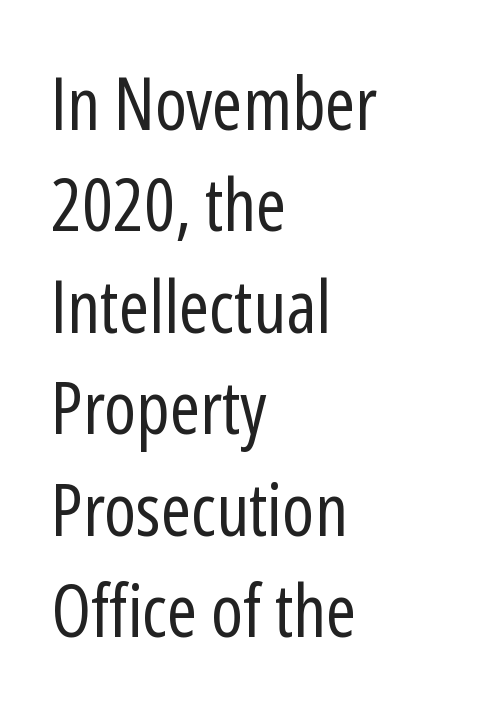
Unbolded letterforms with no extra heft. The typeface chosen for these lines omits serifs. The passage shown is typed in a proportional face where columns would drift. Characters follow at the spacing the type designer built in.
